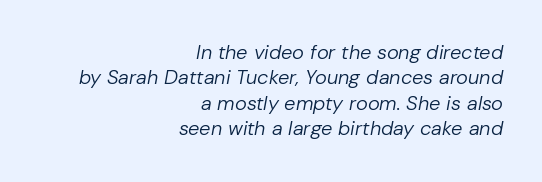
{"italic": "yes", "lean": "right", "slant_degrees": 10, "bold": "no", "underline": "no", "align": "right", "line_spacing": "normal", "line_spacing_ratio": 1.27, "letter_spacing": "normal", "letter_spacing_em": 0.0, "glyph_px": 20}
